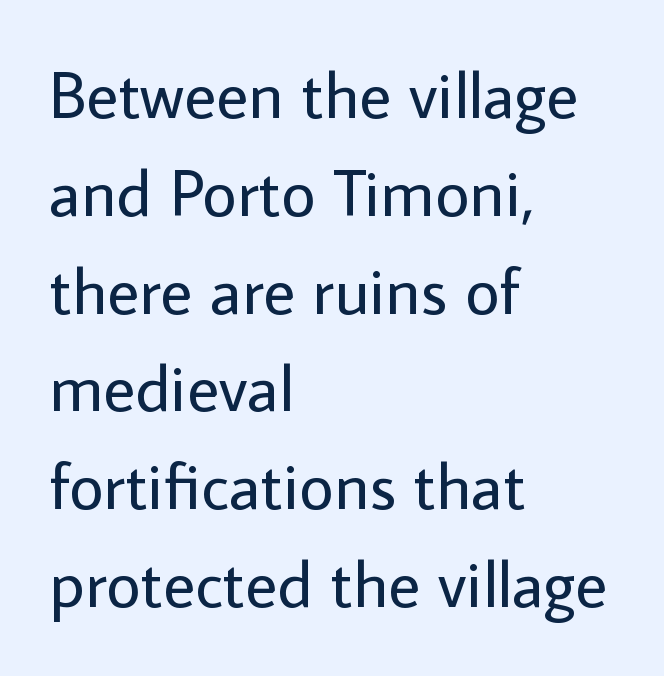
The image shows 67 px regular-weight sans-serif type, upright; set left-aligned, normal line spacing (1.46x), normal letter spacing, not underlined; low stroke contrast and a medium x-height.
